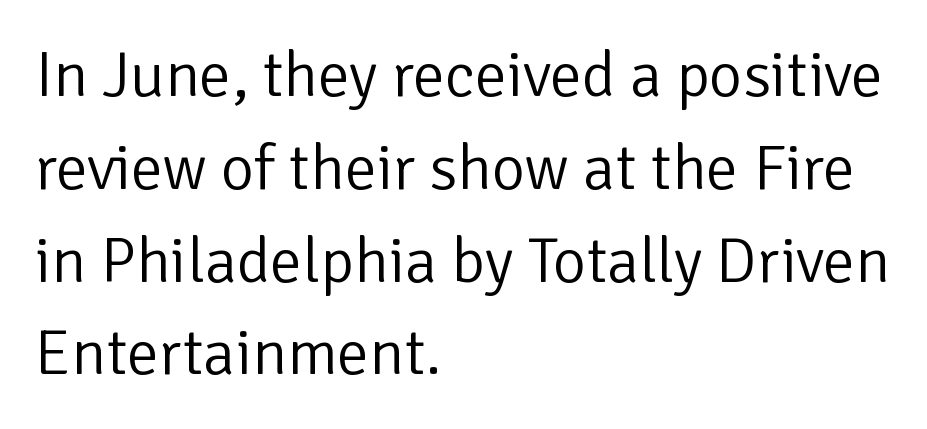
{"serif": "no", "italic": "no", "bold": "no", "weight": "light", "width": "normal", "stroke_contrast": "low", "x_height": "medium", "monospaced": "no", "underline": "no", "align": "left", "line_spacing": "normal", "line_spacing_ratio": 1.45, "letter_spacing": "normal", "letter_spacing_em": 0.0, "glyph_px": 64}
